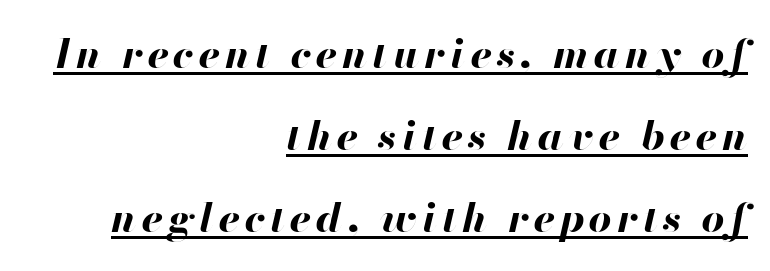
Honestly, the rows look like they've been pulled way apart. The axis of the letterforms is tilted away from vertical. Short and long lines alike share a common ending point at right. Plenty of ink on the page — the face is bold.
